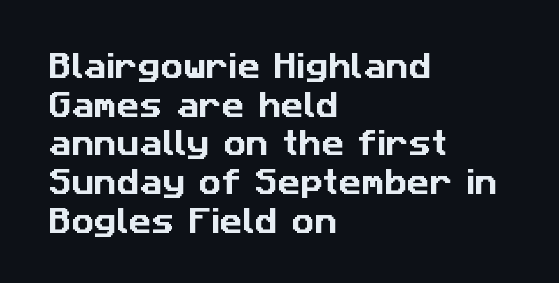
Where is the straight margin? On the left. The tracking reads as untouched default to a designer's eye. A typesetter would call this proportional, since set widths differ per character. The baseline area is clear.
